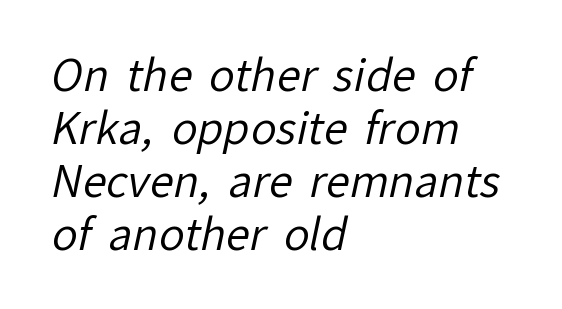
Q: Is the text bold? A: No.
Q: Is the typeface a serif or a sans-serif typeface? A: Sans-serif.
Q: Is the text underlined? A: No.
Q: How is the paragraph aligned? A: Left-aligned.
Q: Is the spacing between letters normal or unusually wide? A: Normal.
Q: Width (condensed, normal, or wide)? A: Normal.
Q: Stroke contrast? A: Low.
Q: x-height? A: Medium.
Q: Monospaced? A: No.
